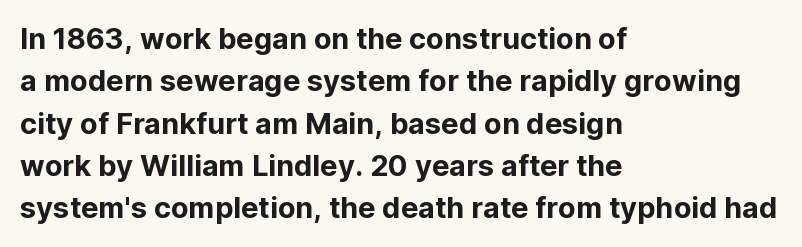
Q: Is the text italic (slanted)? A: No, it is upright.
Q: Is the typeface a serif or a sans-serif typeface? A: Sans-serif.
Q: Is the text underlined? A: No.
Q: How is the paragraph aligned? A: Left-aligned.
Q: Is the spacing between letters normal or unusually wide? A: Normal.
Q: Is the spacing between lines tight, normal or loose? A: Normal.
Q: Width (condensed, normal, or wide)? A: Normal.
Q: Stroke contrast? A: Low.
Q: x-height? A: Medium.
Q: Monospaced? A: No.
